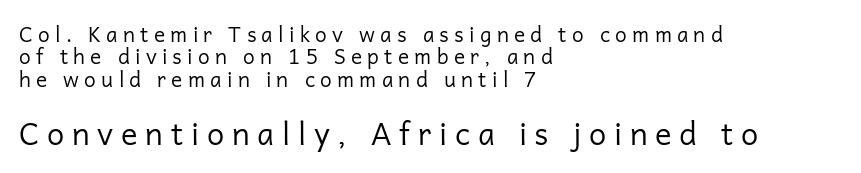
The image shows 31 px regular-weight sans-serif type, upright; set left-aligned, tight line spacing (1.07x), unusually wide letter spacing (+0.25 em), not underlined; the second (bottom) block is 1.48x larger; low stroke contrast and a medium x-height.
